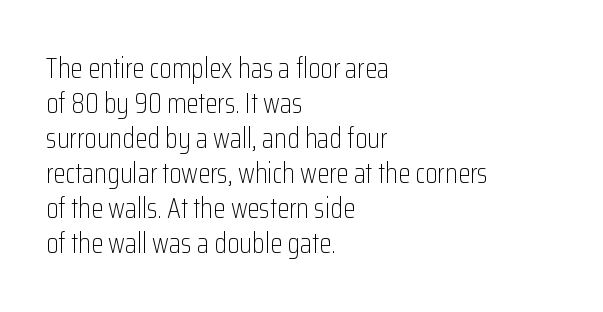
Is this a sans? Yes — the strokes have no serifs. The lines are quadded left. Any mark beneath the type? The region is blank. Weight: not bold — regular or lighter. The rendering uses a moderate line-height, typical for paragraphs.
